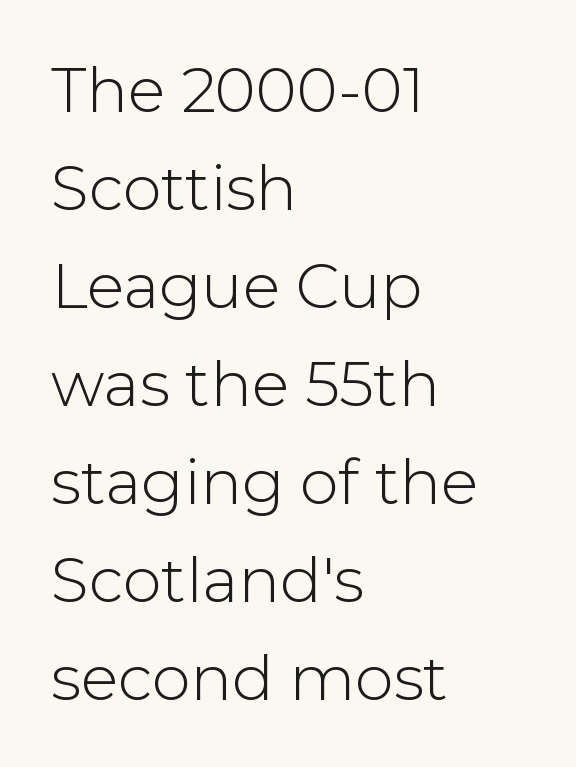
Q: Is the text bold? A: No.
Q: Is the text italic (slanted)? A: No, it is upright.
Q: Is the typeface a serif or a sans-serif typeface? A: Sans-serif.
Q: Is the text underlined? A: No.
Q: How is the paragraph aligned? A: Left-aligned.
Q: Is the spacing between letters normal or unusually wide? A: Normal.
Q: Is the spacing between lines tight, normal or loose? A: Normal.
Q: Width (condensed, normal, or wide)? A: Normal.
Q: Stroke contrast? A: Low.
Q: x-height? A: Medium.
Q: Monospaced? A: No.
